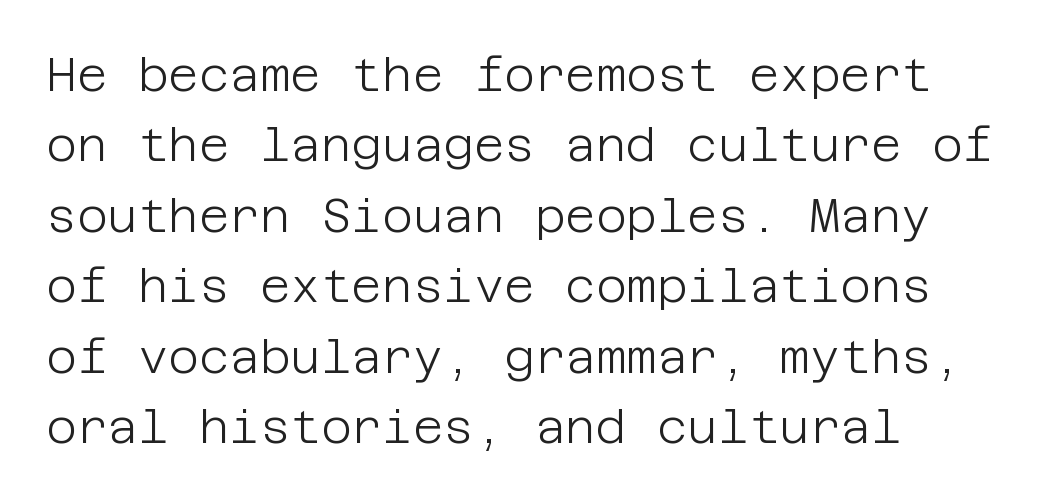
The image shows 47 px light sans-serif type, upright; set left-aligned, normal line spacing (1.5x), normal letter spacing, not underlined; low stroke contrast and a large x-height.
